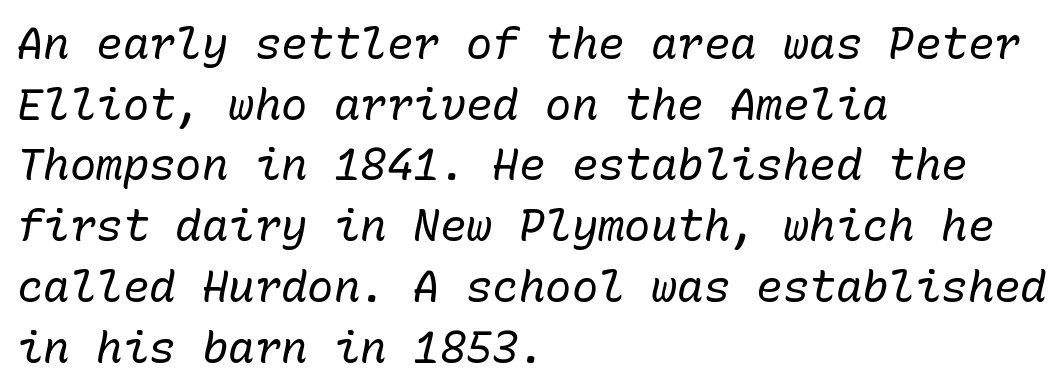
This sample has the even, mechanical cadence of fixed-width lettering. Is the type slanted? Yes — the strokes lean at a clear angle. Short and long lines alike share a common starting point at left. The typeface has the unassuming heft of standard copy or less. A normal amount of white space separates one row of letters from the next.
